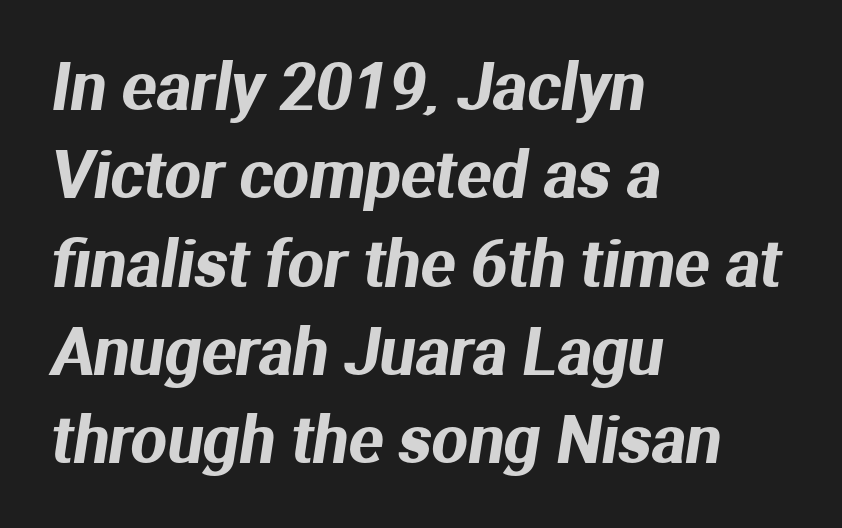
Do the characters align in a grid? No, the font is proportional. This rendering leaves character spacing at its baseline value. Layout note: lines flush left. Leading: standard.
